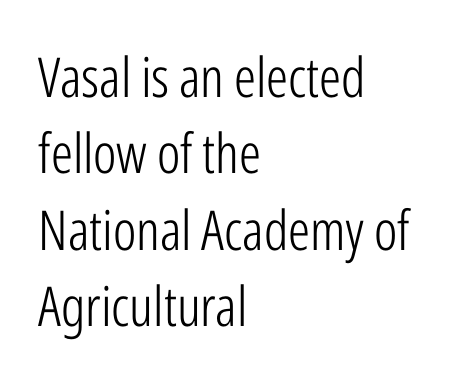
Q: Is the text bold? A: No.
Q: Is the text italic (slanted)? A: No, it is upright.
Q: Is the typeface a serif or a sans-serif typeface? A: Sans-serif.
Q: Is the text underlined? A: No.
Q: How is the paragraph aligned? A: Left-aligned.
Q: Is the spacing between letters normal or unusually wide? A: Normal.
Q: Is the spacing between lines tight, normal or loose? A: Normal.
Q: Width (condensed, normal, or wide)? A: Condensed.
Q: Stroke contrast? A: Low.
Q: x-height? A: Medium.
Q: Monospaced? A: No.
